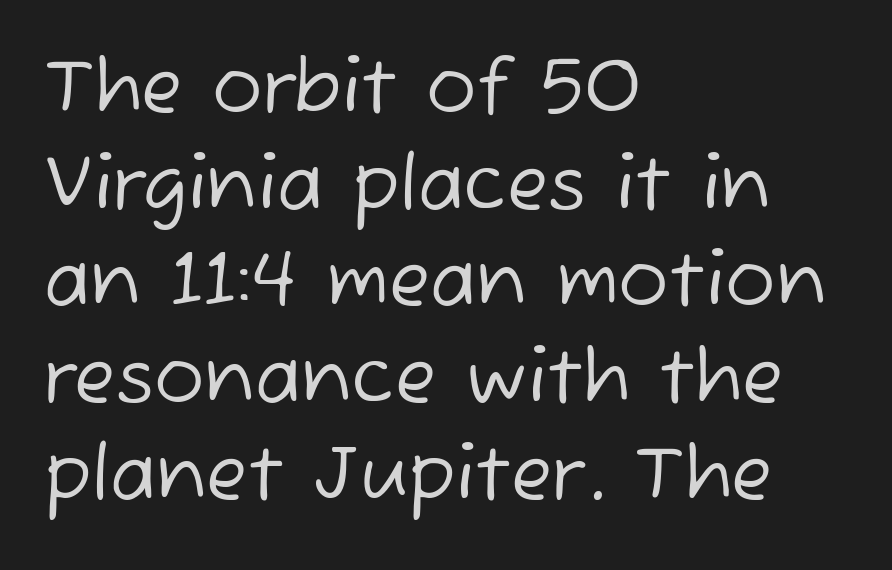
These glyphs show unthickened strokes, regular width or finer. You can tell from the bare stems that sans-serif type was used. This sample has the flowing, uneven cadence of proportional lettering. This sample keeps an unexceptional amount of space between lines. Descender tails drop into unmarked territory.
